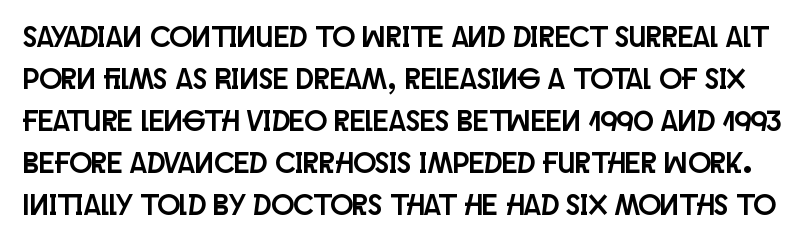
The image shows 30 px condensed sans-serif type, upright; set normal line spacing (1.4x), normal letter spacing, not underlined; low stroke contrast and a large x-height.
